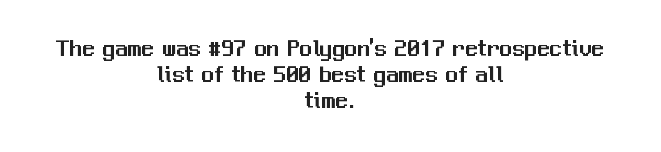
The image shows 25 px text type, upright; set centered, tight line spacing (1.04x), normal letter spacing, not underlined.
